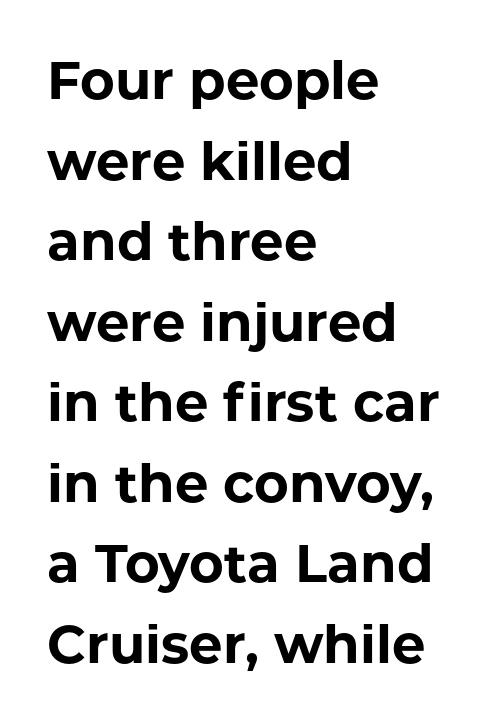
The image shows 53 px bold sans-serif type, upright; set left-aligned, normal line spacing (1.52x), normal letter spacing, not underlined; low stroke contrast and a medium x-height.
